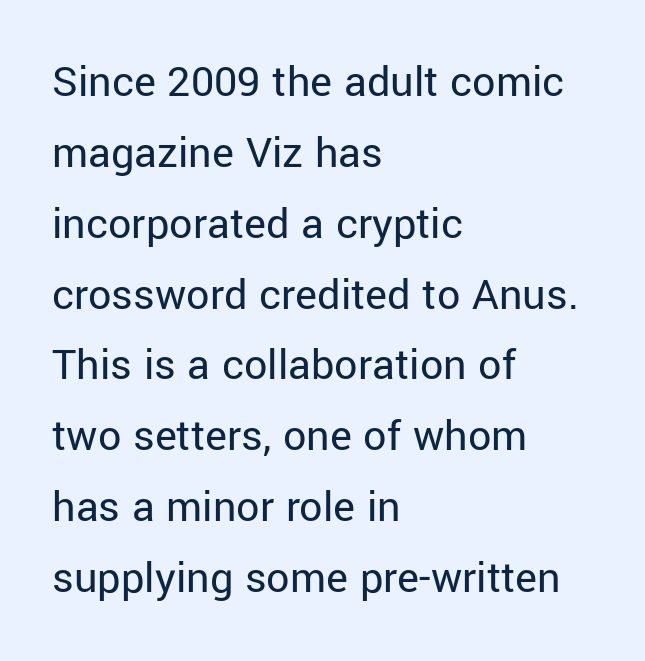
The image shows 46 px regular-weight sans-serif type, upright; set left-aligned, normal line spacing (1.54x), normal letter spacing, not underlined; low stroke contrast and a medium x-height.
